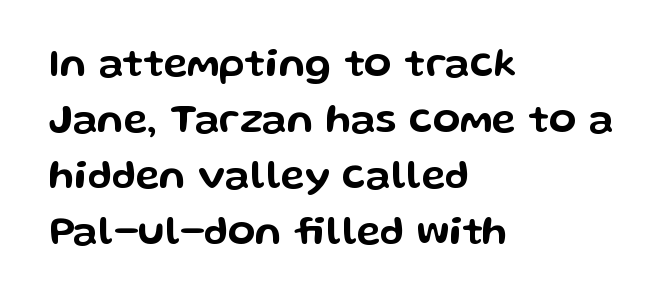
Each new line begins a customary step beneath the previous one. Nobody touched the tracking dial on this one. Note the varied advance widths — an 'i' is clearly narrower than an 'm'. Posture: upright roman.
